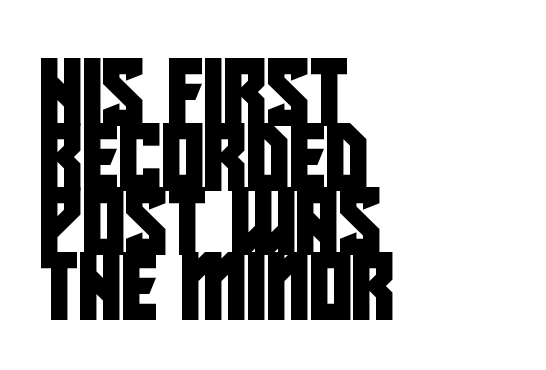
{"serif": "no", "width": "condensed", "stroke_contrast": "low", "x_height": "large", "monospaced": "no", "underline": "no", "align": "left", "line_spacing": "tight", "line_spacing_ratio": 0.98, "letter_spacing": "normal", "letter_spacing_em": 0.0, "glyph_px": 66}
